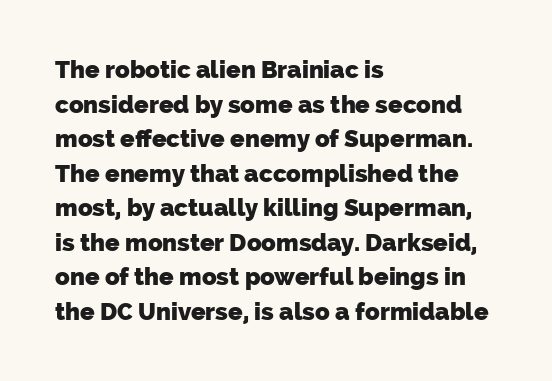
The block of text has a typical density, with ordinary space between rows. Typesetter's note: full bold, strokes at maximum text heaviness. Compared with typical body copy, the letter spacing here is the same. Casual observation: everything's shoved over to the left.
